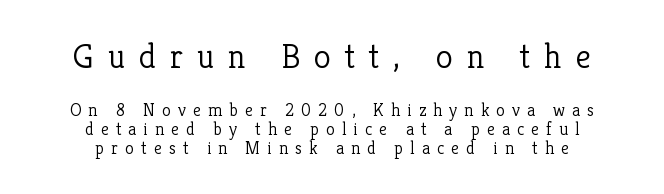
Q: Is the text bold? A: No.
Q: Is the text italic (slanted)? A: No, it is upright.
Q: Is the typeface a serif or a sans-serif typeface? A: Serif.
Q: Is the text underlined? A: No.
Q: How is the paragraph aligned? A: Centered.
Q: Is the spacing between letters normal or unusually wide? A: Unusually wide.
Q: Is the spacing between lines tight, normal or loose? A: Tight.
Q: Which block of text is set in a larger size, the first (top) or the second (bottom)? A: The first (top) one.
Q: Width (condensed, normal, or wide)? A: Normal.
Q: Stroke contrast? A: Low.
Q: x-height? A: Medium.
Q: Monospaced? A: No.
